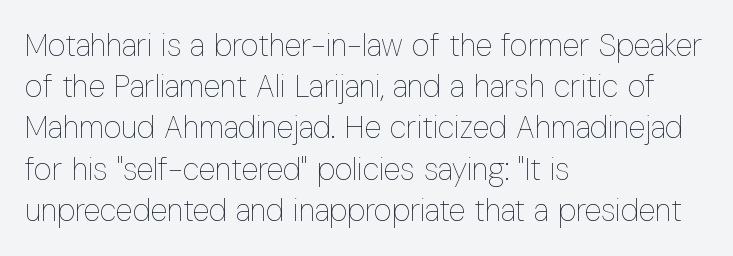
Q: Is the text bold? A: No.
Q: Is the text italic (slanted)? A: No, it is upright.
Q: Is the text underlined? A: No.
Q: How is the paragraph aligned? A: Left-aligned.
Q: Is the spacing between letters normal or unusually wide? A: Normal.
Q: Is the spacing between lines tight, normal or loose? A: Normal.
Q: Width (condensed, normal, or wide)? A: Condensed.
Q: Stroke contrast? A: Low.
Q: x-height? A: Medium.
Q: Monospaced? A: No.
